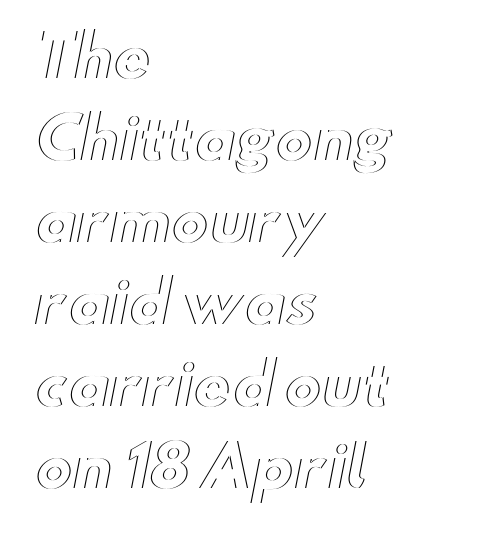
{"width": "wide", "x_height": "small", "monospaced": "no", "underline": "no", "align": "left", "line_spacing": "normal", "line_spacing_ratio": 1.44, "letter_spacing": "normal", "letter_spacing_em": 0.0, "glyph_px": 57}
